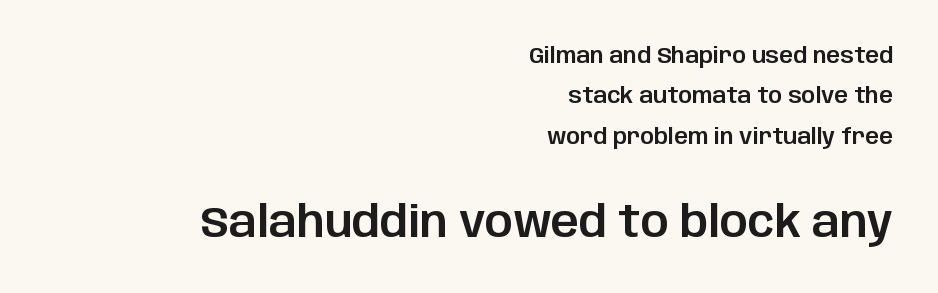
Q: Is the text italic (slanted)? A: No, it is upright.
Q: Is the typeface a serif or a sans-serif typeface? A: Sans-serif.
Q: Is the text underlined? A: No.
Q: How is the paragraph aligned? A: Right-aligned.
Q: Is the spacing between letters normal or unusually wide? A: Normal.
Q: Which block of text is set in a larger size, the first (top) or the second (bottom)? A: The second (bottom) one.
Q: Width (condensed, normal, or wide)? A: Normal.
Q: Stroke contrast? A: Low.
Q: x-height? A: Large.
Q: Monospaced? A: No.
